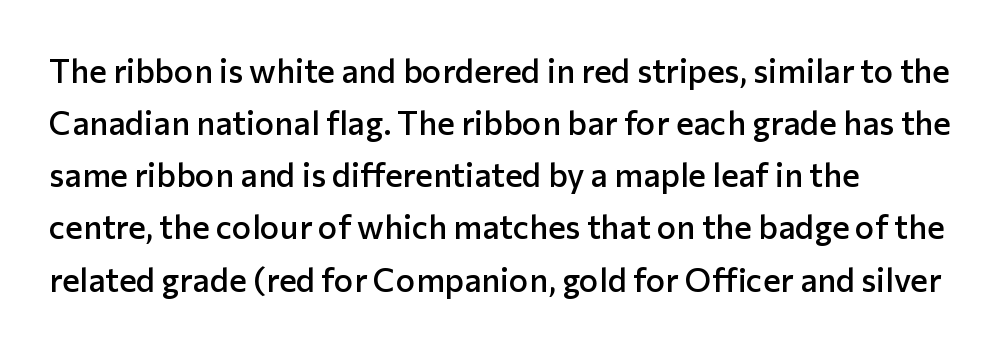
{"serif": "no", "italic": "no", "bold": "semi", "weight": "semibold", "width": "normal", "stroke_contrast": "low", "x_height": "medium", "monospaced": "no", "underline": "no", "align": "left", "line_spacing": "normal", "line_spacing_ratio": 1.58, "letter_spacing": "normal", "letter_spacing_em": 0.0, "glyph_px": 33}
